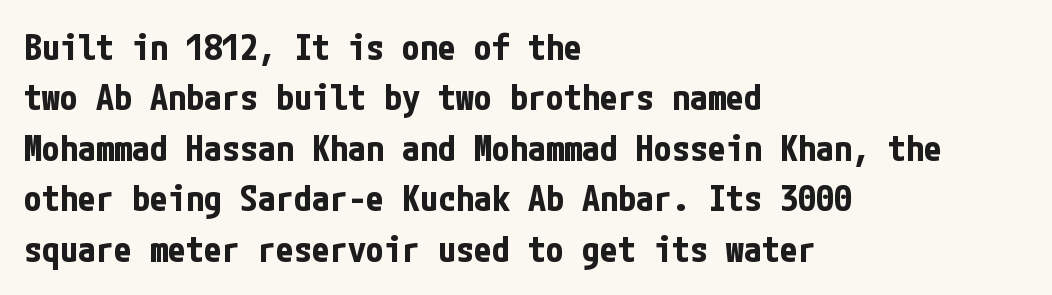
The image shows 36 px bold, condensed sans-serif type, upright; set left-aligned, normal line spacing (1.4x), normal letter spacing, not underlined; low stroke contrast and a medium x-height.
